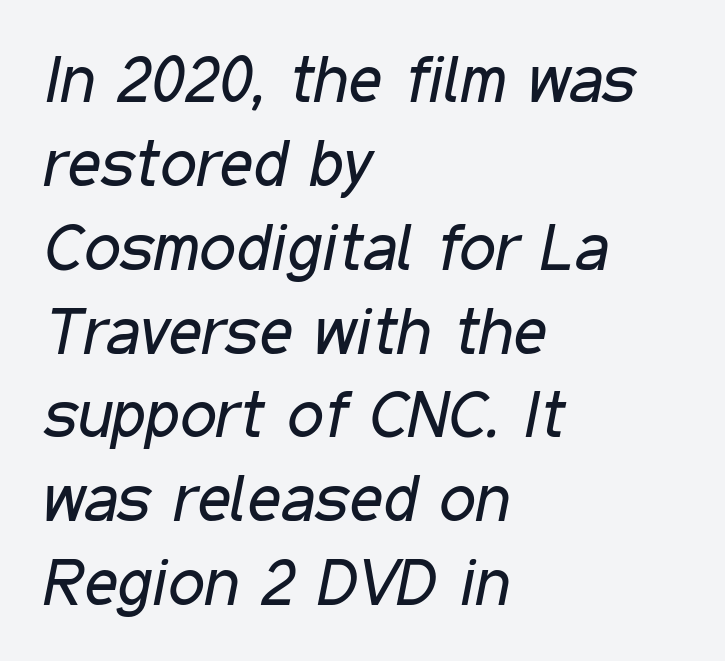
{"italic": "yes", "lean": "right", "slant_degrees": 11, "bold": "no", "weight": "regular", "width": "condensed", "stroke_contrast": "low", "x_height": "medium", "monospaced": "no", "underline": "no", "align": "left", "line_spacing": "normal", "line_spacing_ratio": 1.29, "letter_spacing": "normal", "letter_spacing_em": 0.0, "glyph_px": 65}
